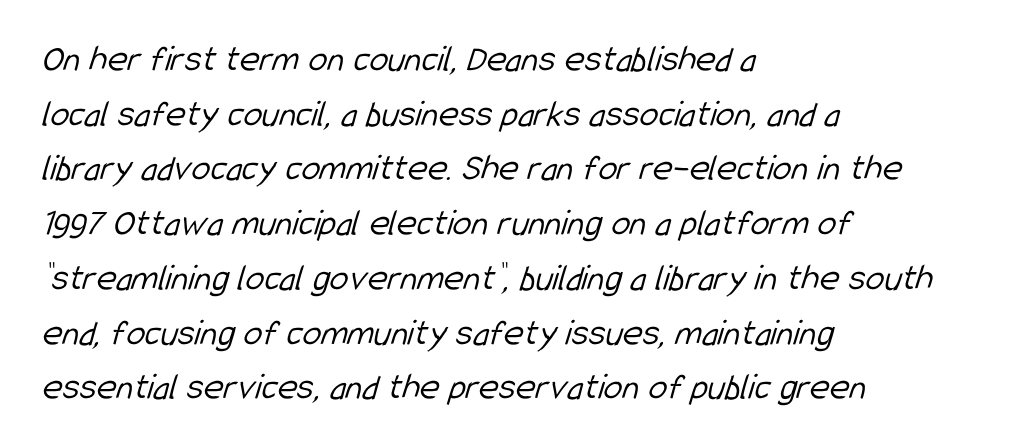
{"serif": "no", "bold": "no", "weight": "light", "width": "condensed", "stroke_contrast": "low", "x_height": "medium", "monospaced": "no", "underline": "no", "align": "left", "line_spacing": "normal", "line_spacing_ratio": 1.44, "letter_spacing": "normal", "letter_spacing_em": 0.0, "glyph_px": 38}
